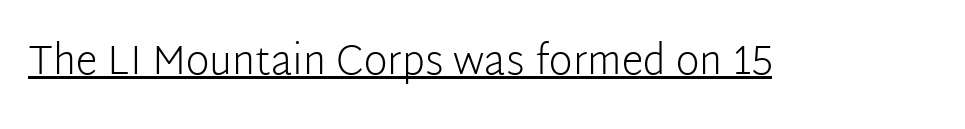
Q: Is the text bold? A: No.
Q: Is the text italic (slanted)? A: No, it is upright.
Q: Is the typeface a serif or a sans-serif typeface? A: Sans-serif.
Q: Is the text underlined? A: Yes.
Q: Is the spacing between letters normal or unusually wide? A: Normal.
Q: Width (condensed, normal, or wide)? A: Normal.
Q: Stroke contrast? A: Low.
Q: x-height? A: Medium.
Q: Monospaced? A: No.
